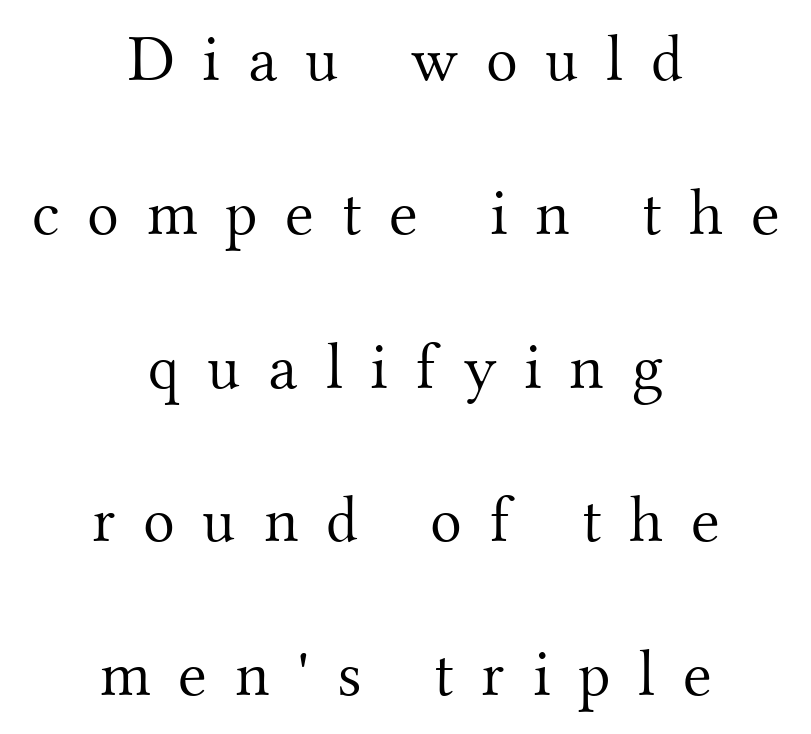
If you folded the block vertically in half, each line would mirror itself in length. The specimen reads as upright at a glance. Loose tracking; the words dissolve into strings of separated letters. In terms of letterform style, serifs are clearly present. The glyphs are unaccompanied by any horizontal stroke below them. You could not count columns in this text — the font is proportionally spaced.
